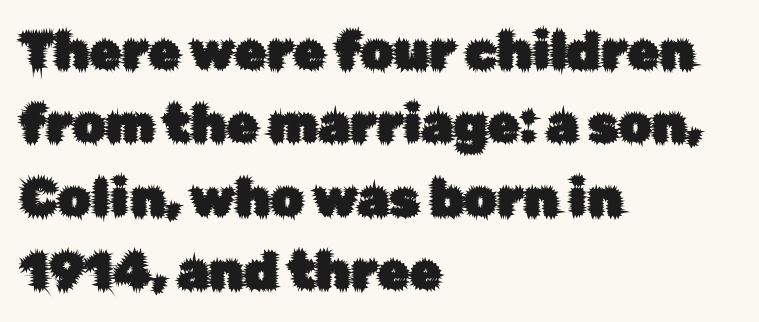
The image shows 52 px sans-serif type, upright; set left-aligned, normal line spacing (1.41x), normal letter spacing, not underlined; low stroke contrast and a medium x-height.
